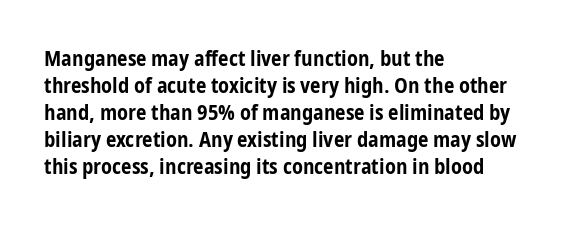
{"italic": "no", "bold": "yes", "underline": "no", "align": "left", "line_spacing": "normal", "line_spacing_ratio": 1.29, "letter_spacing": "normal", "letter_spacing_em": 0.0, "glyph_px": 21}
